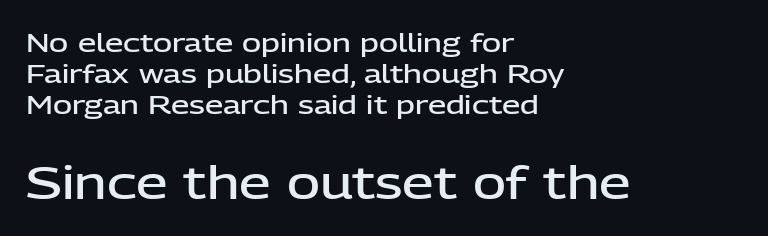
Q: Is the text bold? A: Semi-bold.
Q: Is the text italic (slanted)? A: No, it is upright.
Q: Is the typeface a serif or a sans-serif typeface? A: Sans-serif.
Q: Is the text underlined? A: No.
Q: How is the paragraph aligned? A: Left-aligned.
Q: Is the spacing between letters normal or unusually wide? A: Normal.
Q: Which block of text is set in a larger size, the first (top) or the second (bottom)? A: The second (bottom) one.
Q: Width (condensed, normal, or wide)? A: Normal.
Q: Stroke contrast? A: Low.
Q: x-height? A: Medium.
Q: Monospaced? A: No.
